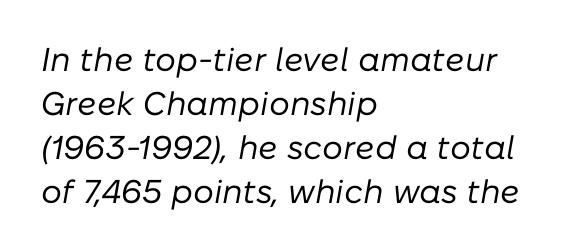
{"italic": "yes", "lean": "right", "slant_degrees": 10, "bold": "no", "weight": "regular", "width": "normal", "stroke_contrast": "low", "x_height": "medium", "monospaced": "no", "underline": "no", "align": "left", "line_spacing": "normal", "line_spacing_ratio": 1.33, "letter_spacing": "normal", "letter_spacing_em": 0.0, "glyph_px": 33}
